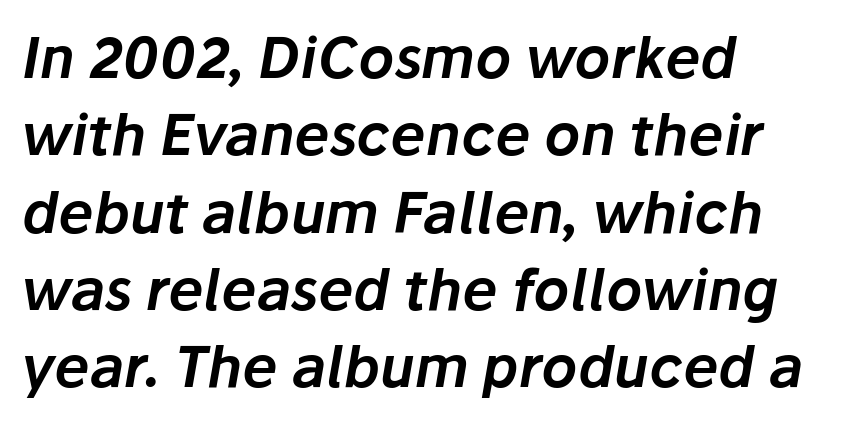
Q: Is the text italic (slanted)? A: Yes, it leans right by about 10 degrees.
Q: Is the text underlined? A: No.
Q: How is the paragraph aligned? A: Left-aligned.
Q: Is the spacing between letters normal or unusually wide? A: Normal.
Q: Is the spacing between lines tight, normal or loose? A: Normal.
Q: Width (condensed, normal, or wide)? A: Normal.
Q: Stroke contrast? A: Low.
Q: x-height? A: Medium.
Q: Monospaced? A: No.
